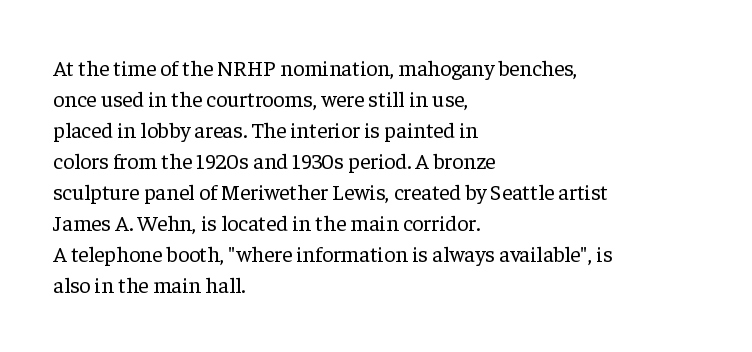
Q: Is the text bold? A: No.
Q: Is the text italic (slanted)? A: No, it is upright.
Q: Is the text underlined? A: No.
Q: How is the paragraph aligned? A: Left-aligned.
Q: Is the spacing between letters normal or unusually wide? A: Normal.
Q: Is the spacing between lines tight, normal or loose? A: Normal.
